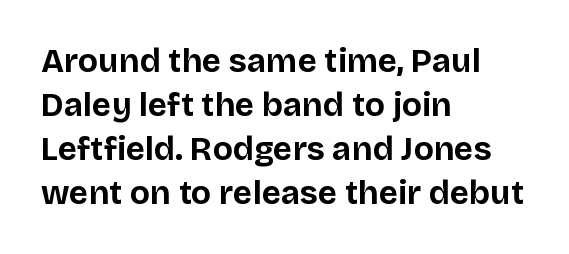
This sample has the flowing, uneven cadence of proportional lettering. Posture: upright roman. Weight check: bold — yes, fully. A sans-serif font was chosen for this passage.
